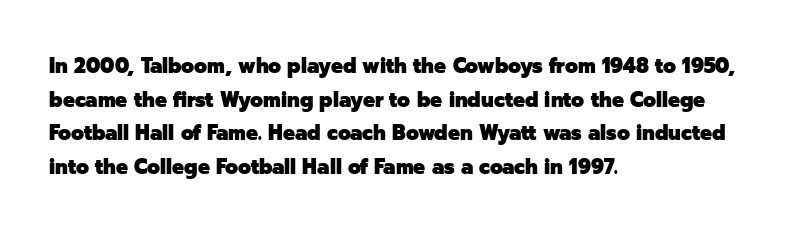
This sample uses plain, unmodified letter spacing. The lines are quadded left. If you measured baseline to baseline, you'd find a middling distance. A dark, heavy texture on the line: the type is bold. Unmarked baselines from the first word to the last.
